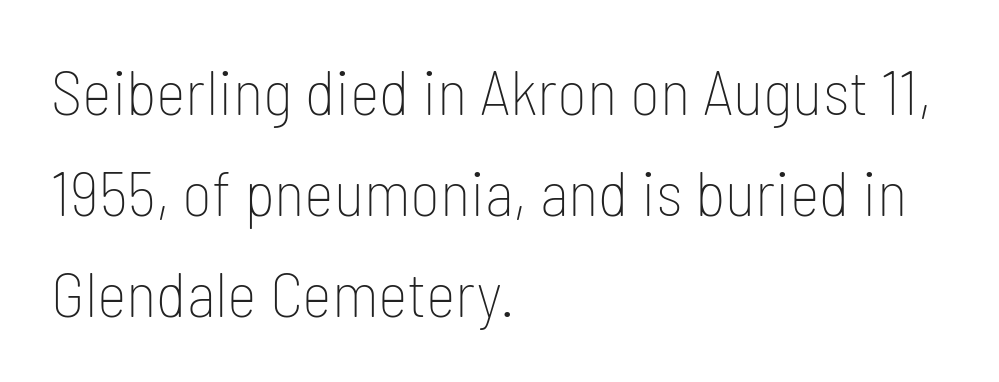
These lines are rendered in a variable-pitch font. To sum up the face: it is a sans, with no serifs. Nothing unusual about the tracking: characters are spaced as the font intends. How would I describe the line gaps? Plain and ordinary. Caption: face not bold, strokes unweighted. If you drew a line through each stem, it would be perfectly vertical.
